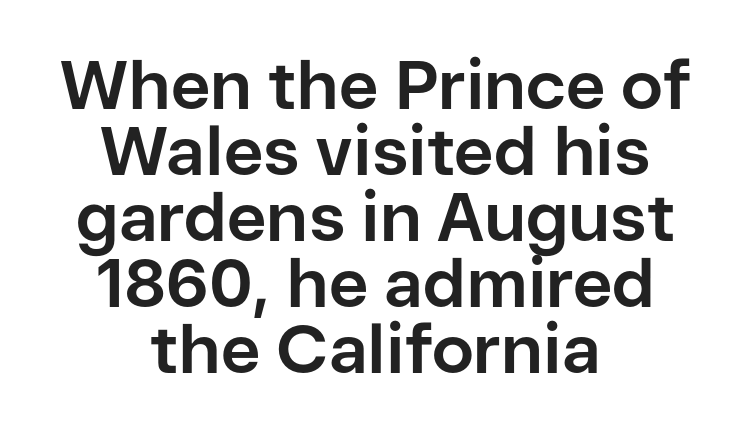
Q: Is the text bold? A: Yes.
Q: Is the text italic (slanted)? A: No, it is upright.
Q: Is the typeface a serif or a sans-serif typeface? A: Sans-serif.
Q: Is the text underlined? A: No.
Q: How is the paragraph aligned? A: Centered.
Q: Is the spacing between letters normal or unusually wide? A: Normal.
Q: Is the spacing between lines tight, normal or loose? A: Tight.
Q: Width (condensed, normal, or wide)? A: Normal.
Q: Stroke contrast? A: Low.
Q: x-height? A: Medium.
Q: Monospaced? A: No.
